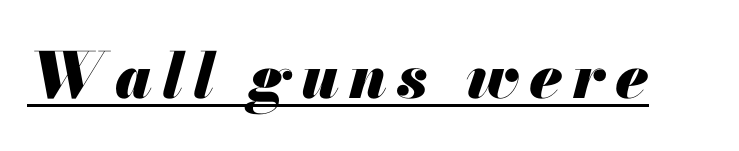
{"italic": "yes", "lean": "right", "slant_degrees": 13, "bold": "yes", "weight": "heavy", "width": "normal", "stroke_contrast": "medium", "x_height": "small", "monospaced": "no", "underline": "yes", "glyph_px": 63}
